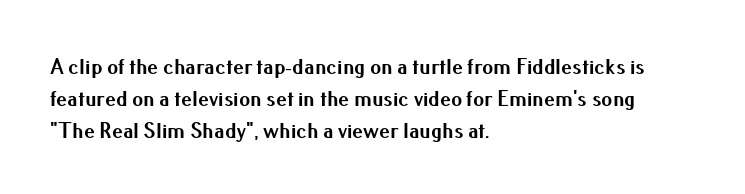
Students, observe: this is what conventionally led text looks like. Ascenders rise straight up at ninety degrees. Pretty heavy lettering here — definitely bold. The words here are not underlined.
